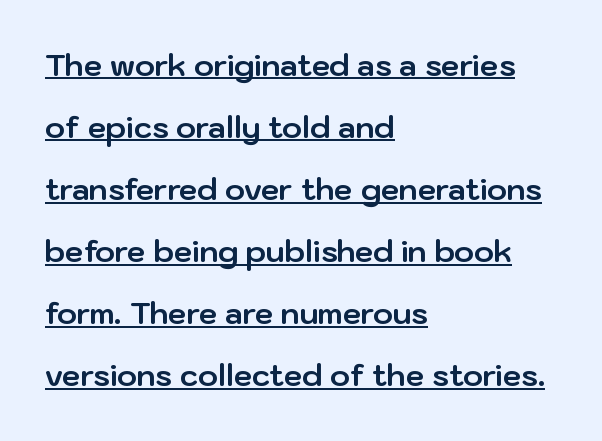
The image shows 30 px bold sans-serif type, upright; set left-aligned, loose line spacing (2.07x), normal letter spacing, underlined; low stroke contrast and a medium x-height.
